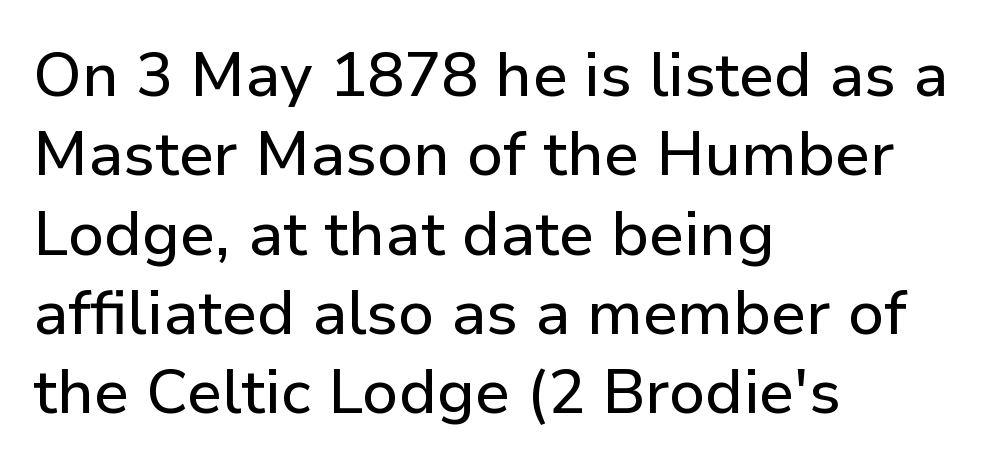
Regular leading. The space beneath each line is pristine and unruled. Style check: upright. Observe the ordinary spacing: letters are neighbours, not strangers. Visually the block forms a straight wall on the left and a jagged coastline on the right.
